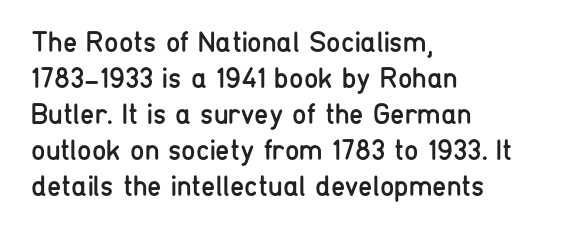
This is sans-serif lettering, the kind often seen on screens and signage. Characters follow at the spacing the type designer built in. The letters stand upright; this is a roman face. Is this a fixed-width face? No — the glyphs have proportional, varying widths.
